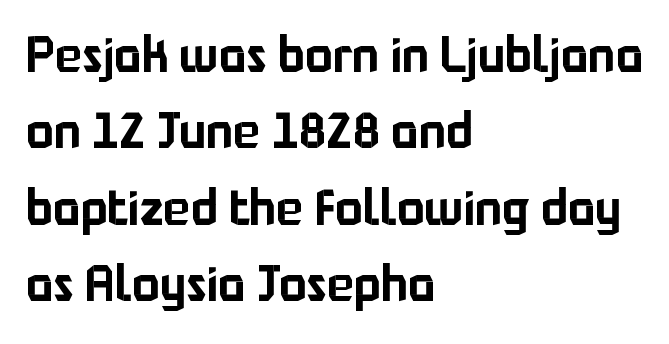
{"serif": "no", "italic": "no", "width": "normal", "stroke_contrast": "low", "x_height": "medium", "monospaced": "no", "underline": "no", "align": "left", "line_spacing": "normal", "line_spacing_ratio": 1.5, "letter_spacing": "normal", "letter_spacing_em": 0.0, "glyph_px": 51}
